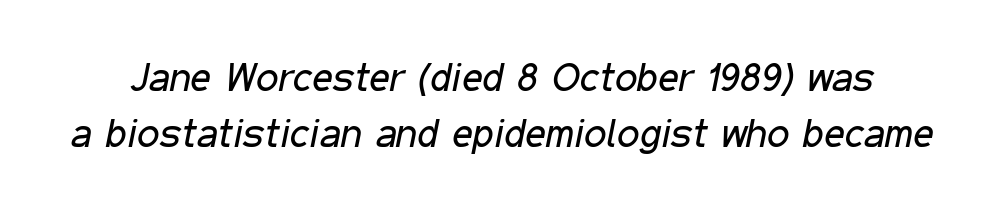
Normally led — the rows are evenly, conventionally spaced. Type without underlining. Compared with typical body copy, the letter spacing here is the same. Stems here are at most as thick as an everyday book face.
